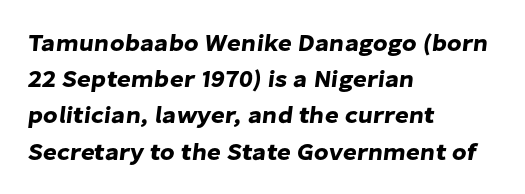
Each line starts at the same left margin while the right side varies. Leading matches the norm, producing a regular column. Words appear dense and cohesive because spacing is normal. The gap between lines stays unmarked.
